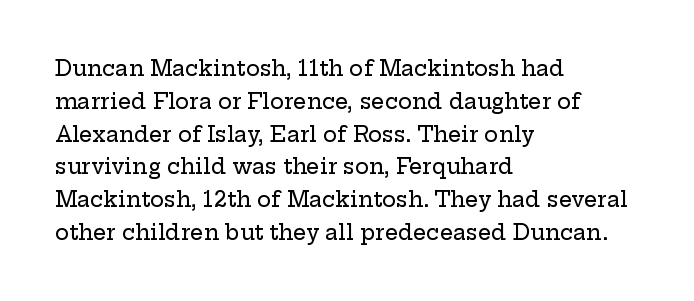
{"italic": "no", "underline": "no", "align": "left", "line_spacing": "normal", "line_spacing_ratio": 1.56, "letter_spacing": "normal", "letter_spacing_em": 0.0, "glyph_px": 21}
